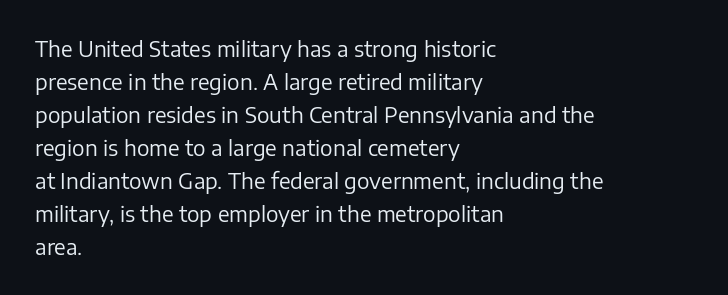
No italicization has been applied; the sample stays upright. This rendering features lettering with no underline. Summary of weight: not heavy and not bold. The typesetter chose a ragged-right arrangement here. The vertical gap from one line to the next is medium.
